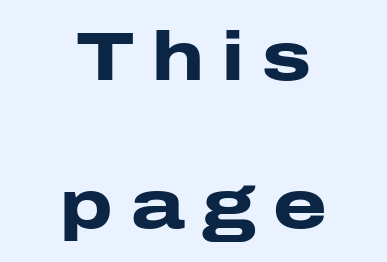
Q: Is the text bold? A: Yes.
Q: Is the text italic (slanted)? A: No, it is upright.
Q: Is the typeface a serif or a sans-serif typeface? A: Sans-serif.
Q: Is the text underlined? A: No.
Q: How is the paragraph aligned? A: Centered.
Q: Is the spacing between letters normal or unusually wide? A: Unusually wide.
Q: Is the spacing between lines tight, normal or loose? A: Loose.
Q: Width (condensed, normal, or wide)? A: Wide.
Q: Stroke contrast? A: Low.
Q: x-height? A: Medium.
Q: Monospaced? A: No.
